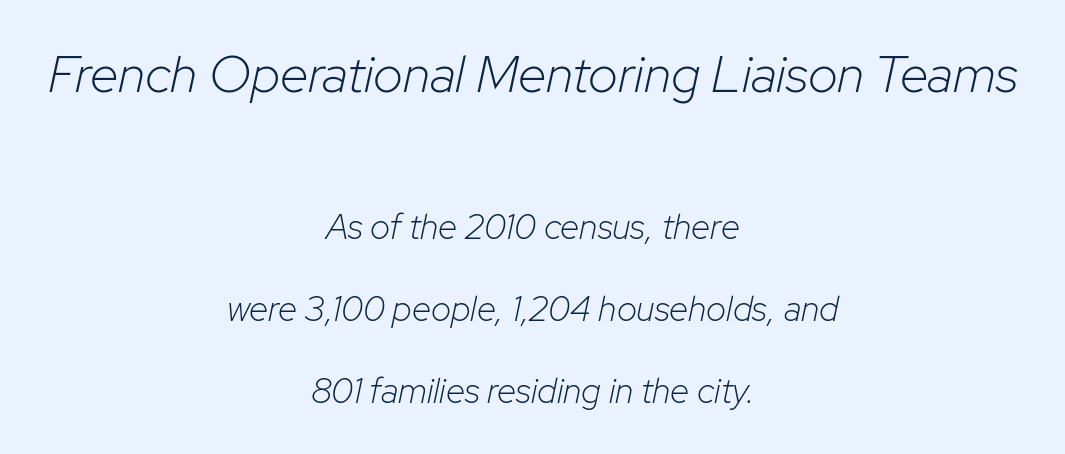
{"italic": "yes", "lean": "right", "slant_degrees": 12, "bold": "no", "weight": "light", "width": "normal", "stroke_contrast": "low", "x_height": "medium", "monospaced": "no", "underline": "no", "align": "center", "line_spacing": "loose", "line_spacing_ratio": 2.35, "letter_spacing": "normal", "letter_spacing_em": 0.0, "larger_block": "first", "size_ratio": 1.49, "glyph_px": 52}
